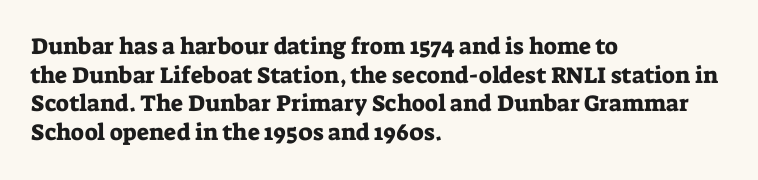
The image shows 23 px text type, upright; set left-aligned, normal line spacing (1.25x), normal letter spacing, not underlined.
